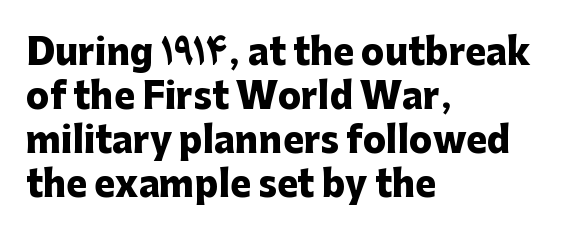
The image shows 35 px heavy sans-serif type, upright; set left-aligned, normal line spacing (1.26x), normal letter spacing, not underlined; low stroke contrast and a medium x-height.
